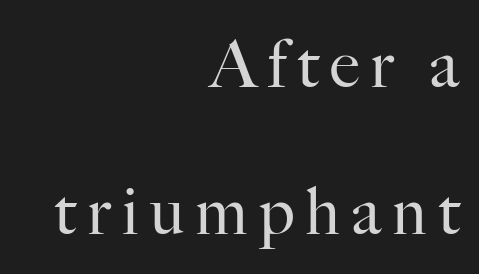
The image shows 66 px regular-weight serif type, upright; set right-aligned, loose line spacing (2.23x), not underlined; high stroke contrast and a small x-height.
